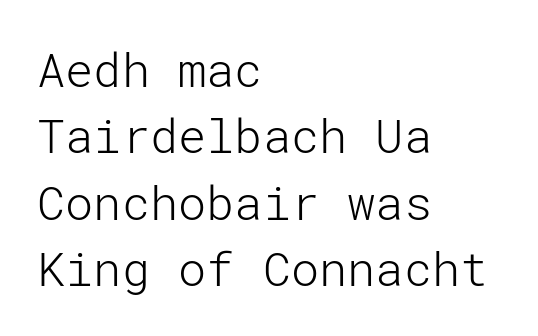
The space beneath each line is pristine and unruled. Bold? No — there's no thickening of the strokes. No feet cap the strokes, marking this as sans-serif type. Honestly, the letter spacing is just normal — you wouldn't notice it. No italicization has been applied; the sample stays upright.
